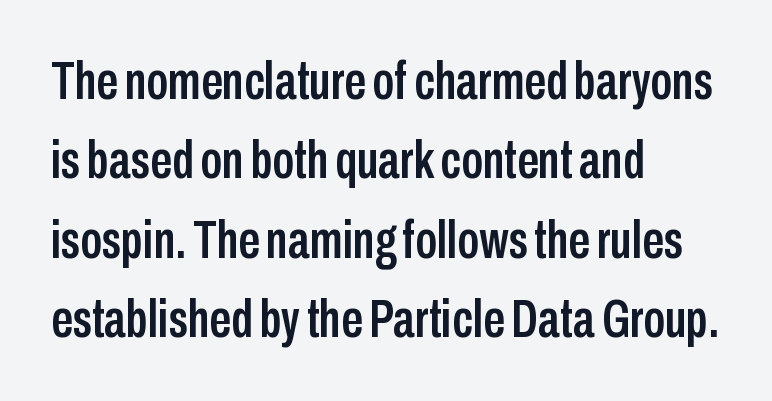
{"serif": "no", "italic": "no", "width": "condensed", "stroke_contrast": "low", "x_height": "medium", "monospaced": "no", "underline": "no", "align": "left", "line_spacing": "normal", "line_spacing_ratio": 1.47, "letter_spacing": "normal", "letter_spacing_em": 0.0, "glyph_px": 54}
